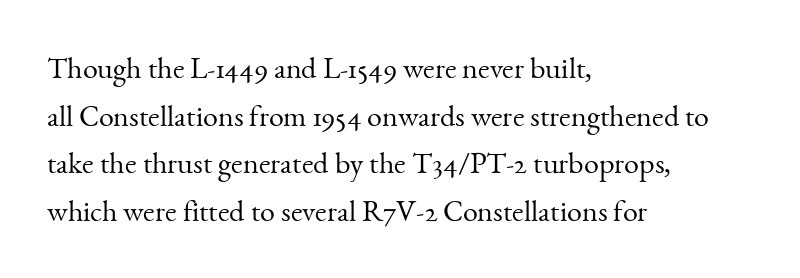
The image shows 30 px light serif type, upright; set left-aligned, normal line spacing (1.59x), normal letter spacing, not underlined; medium stroke contrast and a small x-height.
